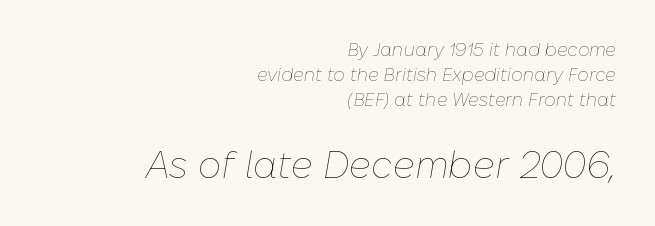
The image shows 37 px thin type, italic (leaning right); set right-aligned, normal line spacing (1.4x), normal letter spacing, not underlined; the second (bottom) block is 2.06x larger; low stroke contrast and a medium x-height.
